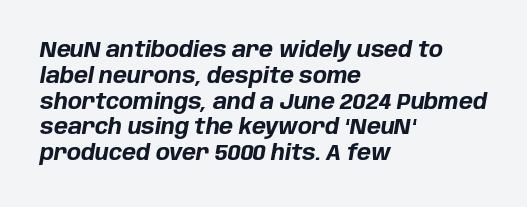
The image shows 21 px bold type, italic (leaning right); set left-aligned, line spacing 1.23x, normal letter spacing, not underlined.
